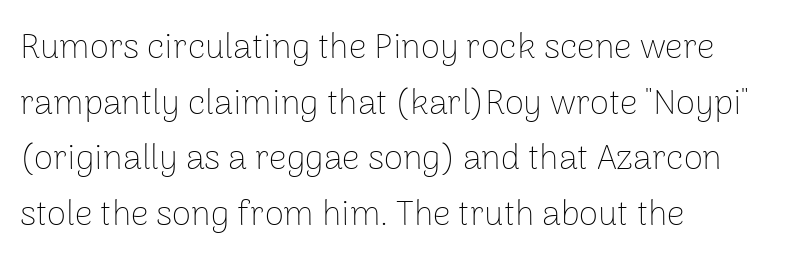
The image shows 35 px thin sans-serif type, upright; set left-aligned, normal line spacing (1.59x), normal letter spacing, not underlined; low stroke contrast and a medium x-height.
